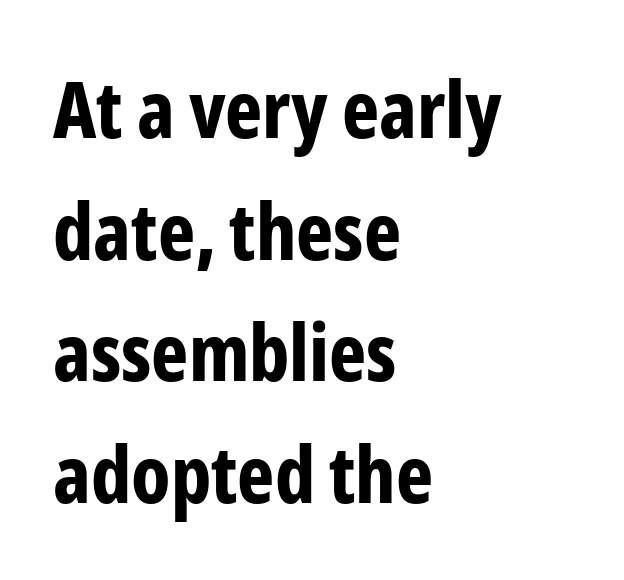
Nope, no serifs anywhere on these letters. The characters look thick and weighty, a clear bold. The area under the type is left untouched. Between one letter and the next there's only the usual sliver of space. Vertical strokes here are truly vertical. Leading: standard.
